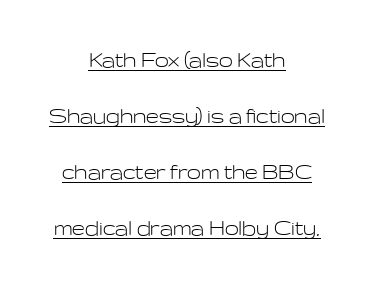
{"italic": "no", "bold": "no", "underline": "yes", "align": "center", "line_spacing": "loose", "line_spacing_ratio": 2.24, "letter_spacing": "normal", "letter_spacing_em": 0.0, "glyph_px": 25}
